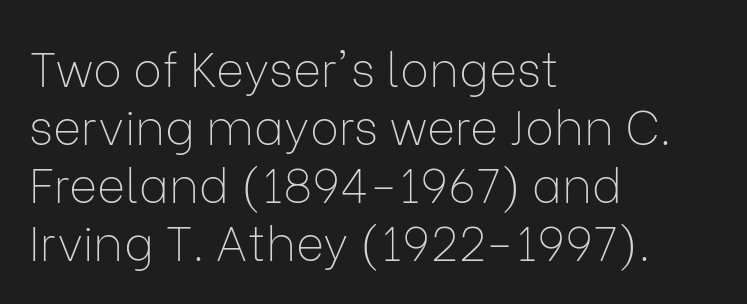
The lines are quadded left. No feet cap the strokes, marking this as sans-serif type. The type is set solid horizontally, with unmodified tracking. When letters stand straight like this, we call the style roman or upright. The letters advance in unequal steps, a hallmark of proportional type. Just letters on the line, the space beneath them empty.
